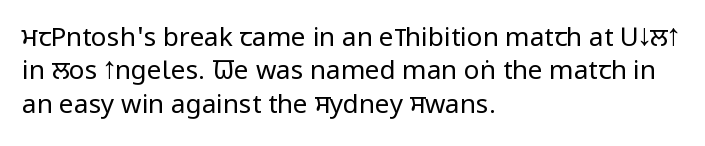
Compared with typical paragraphs, the rows here are spaced about the same. The letters stand straight up with perfectly vertical stems. Short and long lines alike share a common starting point at left. Is the stroke heavy? The answer is a plain regular-or-lighter. In terms of letterspacing, this is plain default setting. Just letters on the line, the space beneath them empty.
